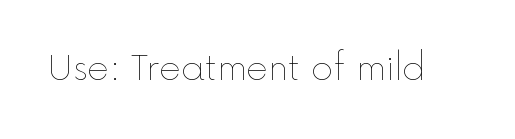
Q: Is the text bold? A: No.
Q: Is the text italic (slanted)? A: No, it is upright.
Q: Is the text underlined? A: No.
Q: Is the spacing between letters normal or unusually wide? A: Normal.
Q: Width (condensed, normal, or wide)? A: Normal.
Q: x-height? A: Medium.
Q: Monospaced? A: No.
